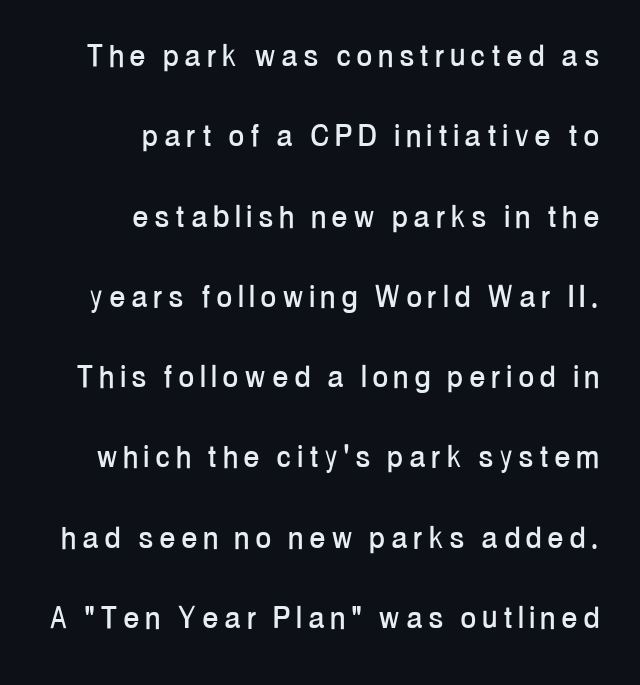
Baseline-to-baseline distance is far greater than the letter height. Look at the bottom of the vertical strokes: they stop flat, with no serifs. Do the letters lean? They stand straight. Every row of glyphs terminates at an identical x-position on the right. Descenders are the only things crossing below the line. Proportional: the letters do not fall into vertical columns.
